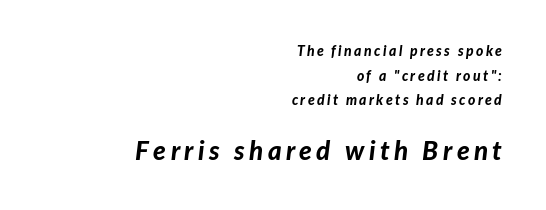
The font's italic variant was chosen for this text. Here the second block reads like a headline and the first like body copy. I'd describe the lettering as bold — thick and assertive. One-word summary of the alignment: right. Unmarked baselines from the first word to the last.
